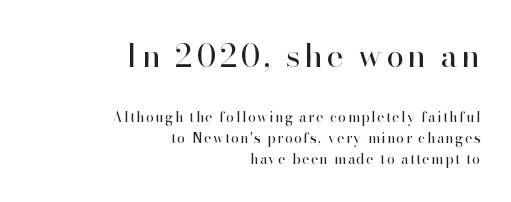
{"serif": "yes", "italic": "no", "bold": "no", "weight": "regular", "width": "normal", "stroke_contrast": "high", "x_height": "small", "monospaced": "no", "underline": "no", "align": "right", "line_spacing": "normal", "line_spacing_ratio": 1.53, "larger_block": "first", "size_ratio": 2.29, "glyph_px": 32}
